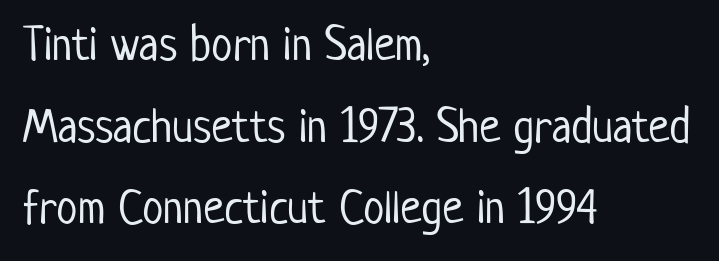
The image shows 48 px light, condensed sans-serif type, upright; set left-aligned, normal line spacing (1.7x), normal letter spacing, not underlined; low stroke contrast and a medium x-height.
